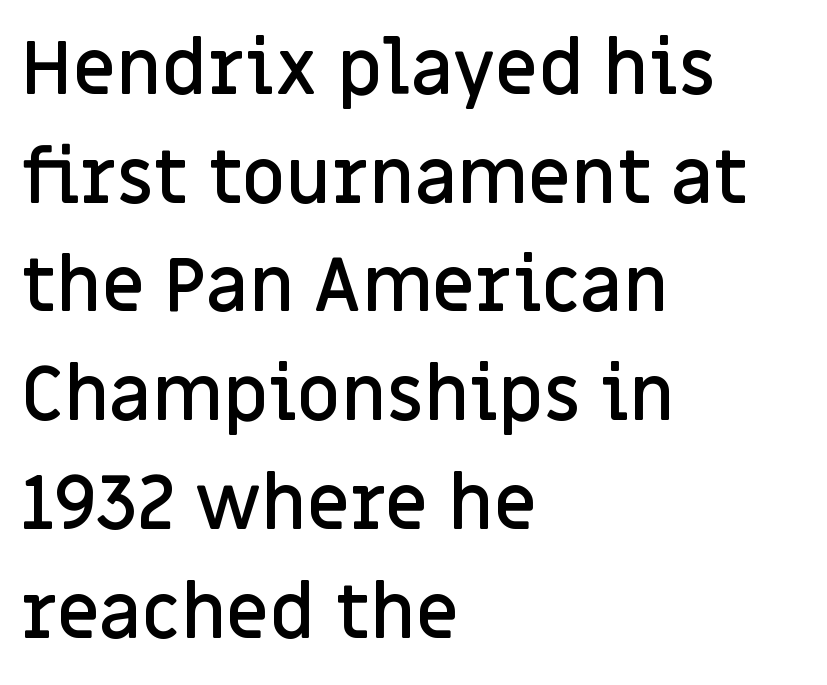
{"serif": "no", "italic": "no", "bold": "semi", "weight": "semibold", "width": "normal", "stroke_contrast": "low", "x_height": "large", "monospaced": "no", "underline": "no", "align": "left", "line_spacing": "normal", "line_spacing_ratio": 1.45, "letter_spacing": "normal", "letter_spacing_em": 0.0, "glyph_px": 75}
